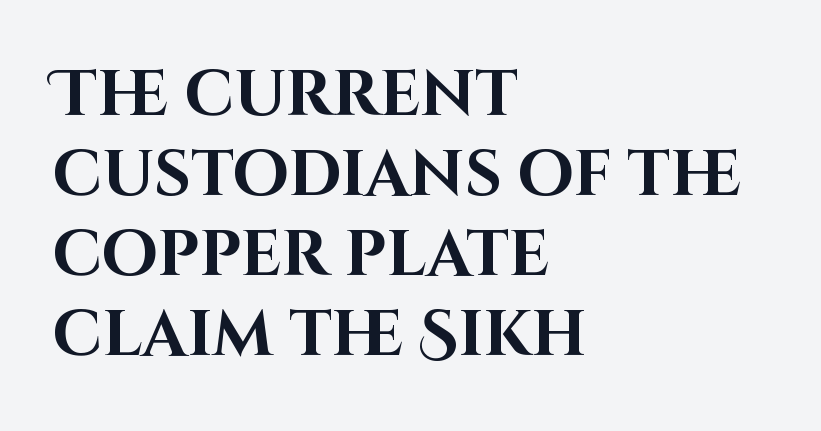
Q: Is the text bold? A: Yes.
Q: Is the text italic (slanted)? A: No, it is upright.
Q: Is the typeface a serif or a sans-serif typeface? A: Sans-serif.
Q: Is the text underlined? A: No.
Q: How is the paragraph aligned? A: Left-aligned.
Q: Is the spacing between letters normal or unusually wide? A: Normal.
Q: Is the spacing between lines tight, normal or loose? A: Normal.
Q: Width (condensed, normal, or wide)? A: Normal.
Q: Stroke contrast? A: High.
Q: x-height? A: Large.
Q: Monospaced? A: No.
